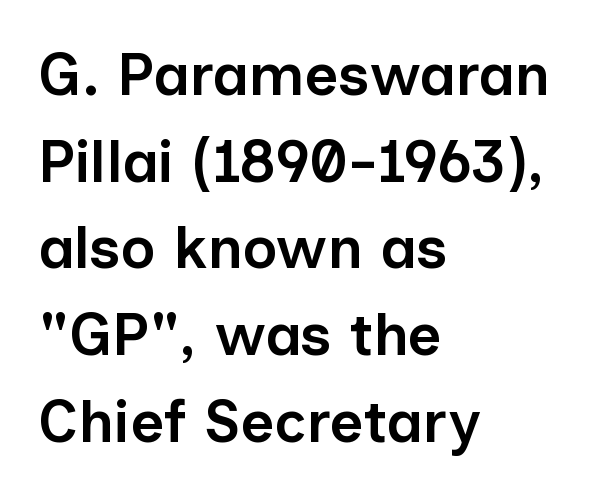
Q: Is the text bold? A: Semi-bold.
Q: Is the text italic (slanted)? A: No, it is upright.
Q: Is the typeface a serif or a sans-serif typeface? A: Sans-serif.
Q: Is the text underlined? A: No.
Q: How is the paragraph aligned? A: Left-aligned.
Q: Is the spacing between letters normal or unusually wide? A: Normal.
Q: Is the spacing between lines tight, normal or loose? A: Normal.
Q: Width (condensed, normal, or wide)? A: Normal.
Q: Stroke contrast? A: Low.
Q: x-height? A: Medium.
Q: Monospaced? A: No.
